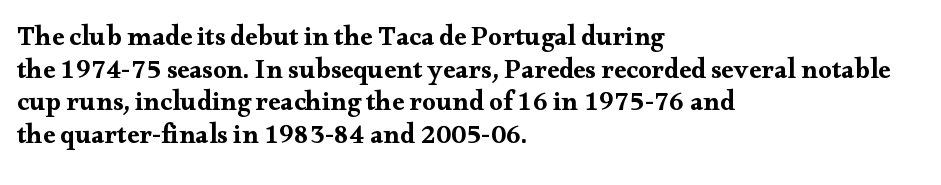
The image shows 27 px text type, upright; set left-aligned, line spacing 1.21x, normal letter spacing, not underlined.
